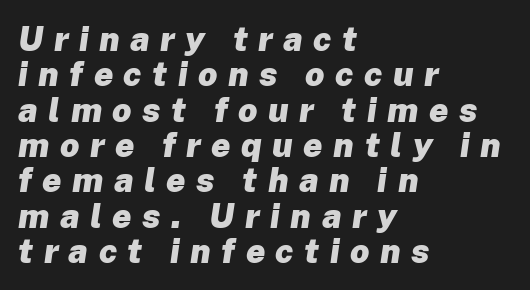
{"italic": "yes", "lean": "right", "slant_degrees": 8, "bold": "yes", "weight": "heavy", "width": "normal", "stroke_contrast": "low", "x_height": "medium", "monospaced": "no", "underline": "no", "align": "left", "line_spacing": "tight", "line_spacing_ratio": 1.04, "letter_spacing": "wide", "letter_spacing_em": 0.31, "glyph_px": 34}
